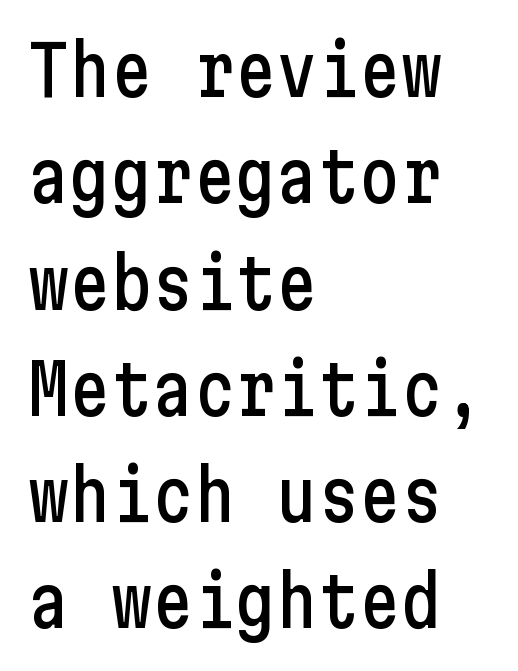
Q: Is the text italic (slanted)? A: No, it is upright.
Q: Is the typeface a serif or a sans-serif typeface? A: Sans-serif.
Q: Is the text underlined? A: No.
Q: How is the paragraph aligned? A: Left-aligned.
Q: Is the spacing between letters normal or unusually wide? A: Normal.
Q: Is the spacing between lines tight, normal or loose? A: Normal.
Q: Width (condensed, normal, or wide)? A: Condensed.
Q: Stroke contrast? A: Low.
Q: x-height? A: Medium.
